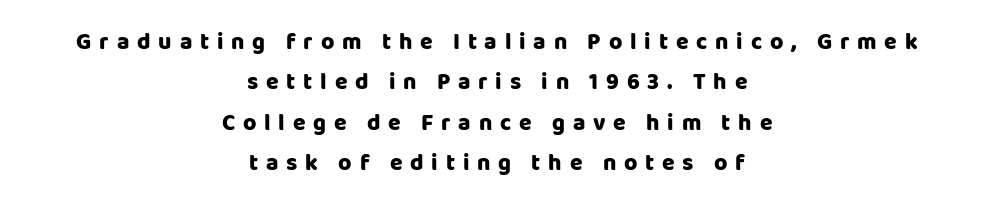
Short and long lines alike share a common midpoint. The passage shown has open, widely tracked lettering throughout. Rule under the text: the space is simply empty. Every letter is thick-stroked: bold, no question. Nope, not italic — everything's standing straight.
